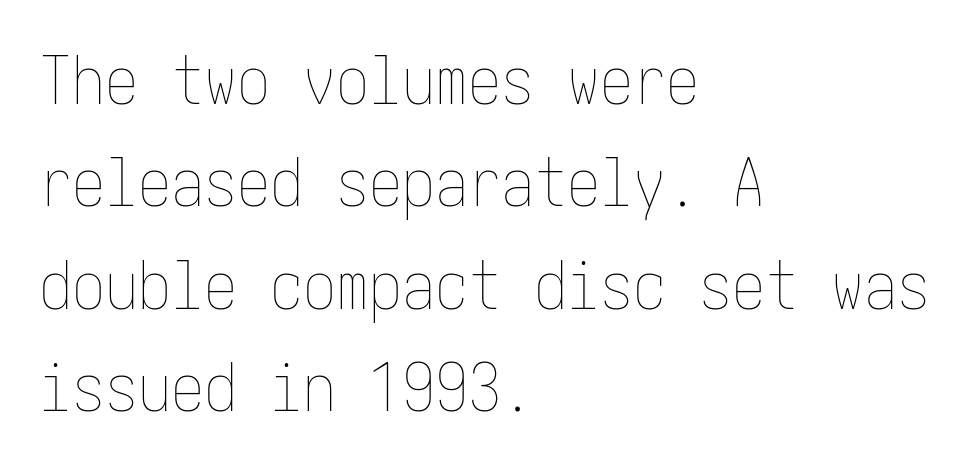
All the whitespace from short lines collects on the right. In terms of leading, this rendering sits right in the middle. Unlike italic type, these characters show no tilt at all. Descenders hang freely into open space. The passage shown has conventional tracking throughout.
